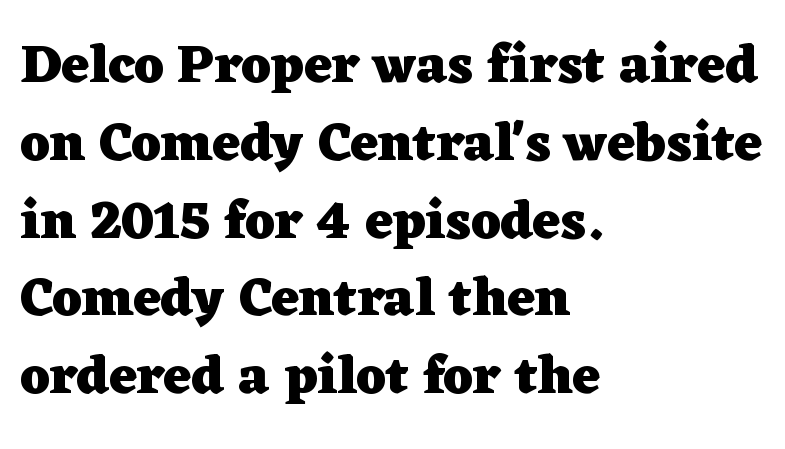
The image shows 54 px heavy, wide serif type, upright; set left-aligned, normal line spacing (1.44x), normal letter spacing, not underlined; low stroke contrast and a medium x-height.
